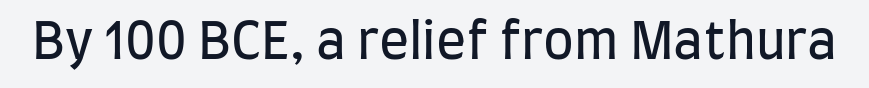
Q: Is the text bold? A: No.
Q: Is the text italic (slanted)? A: No, it is upright.
Q: Is the typeface a serif or a sans-serif typeface? A: Sans-serif.
Q: Is the text underlined? A: No.
Q: Is the spacing between letters normal or unusually wide? A: Normal.
Q: Width (condensed, normal, or wide)? A: Condensed.
Q: Stroke contrast? A: Low.
Q: x-height? A: Large.
Q: Monospaced? A: No.
